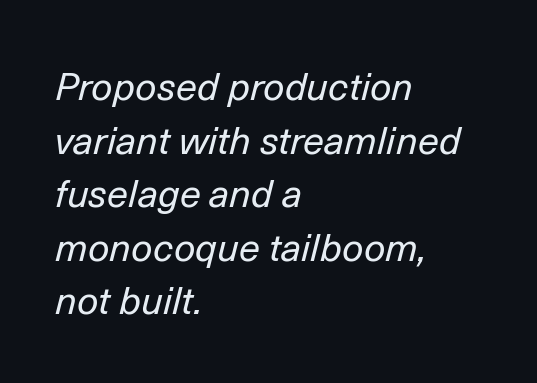
The image shows 38 px regular-weight type, italic (leaning right); set left-aligned, normal line spacing (1.41x), normal letter spacing, not underlined; low stroke contrast and a medium x-height.
